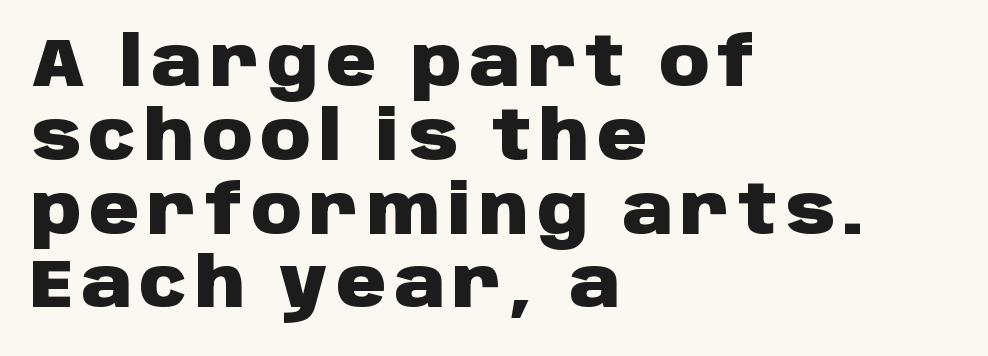
The image shows 69 px heavy sans-serif type, upright; set left-aligned, tight line spacing (1.07x), not underlined; low stroke contrast and a large x-height.
